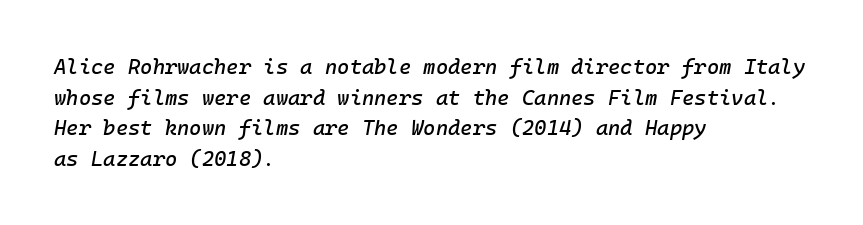
Q: Is the text italic (slanted)? A: Yes, it leans right by about 10 degrees.
Q: Is the text underlined? A: No.
Q: How is the paragraph aligned? A: Left-aligned.
Q: Is the spacing between letters normal or unusually wide? A: Normal.
Q: Is the spacing between lines tight, normal or loose? A: Normal.
